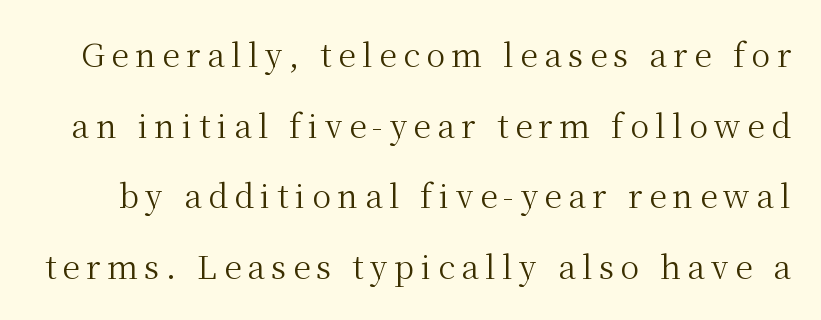
These lines are rendered in a variable-pitch font. The strip under each line holds only bare page. Reading down the column, the eye jumps a long way to each next line. Type style note: has serifs.
